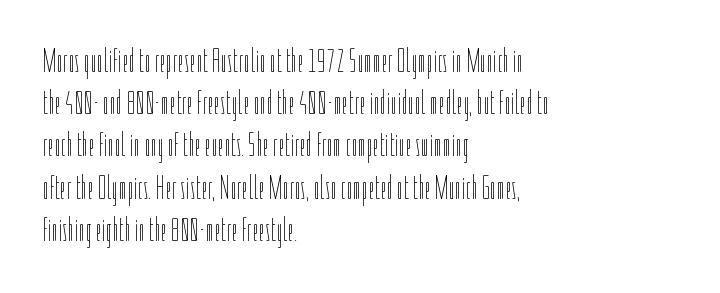
The image shows 33 px thin, condensed type, upright; set left-aligned, normal line spacing (1.28x), normal letter spacing, not underlined; low stroke contrast and a medium x-height.
